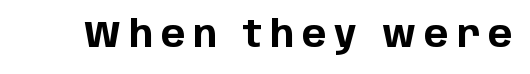
Q: Is the text bold? A: Yes.
Q: Is the text italic (slanted)? A: No, it is upright.
Q: Is the typeface a serif or a sans-serif typeface? A: Sans-serif.
Q: Is the text underlined? A: No.
Q: Is the spacing between letters normal or unusually wide? A: Unusually wide.
Q: Width (condensed, normal, or wide)? A: Normal.
Q: Stroke contrast? A: Low.
Q: x-height? A: Large.
Q: Monospaced? A: No.
